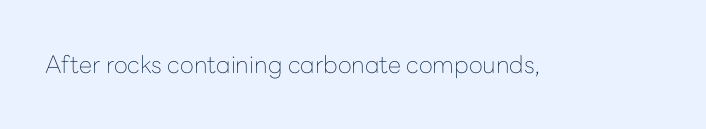
Only glyphs here, with clear space below each row. Notice how the stems are strictly vertical — no italics here. Between one letter and the next there's only the usual sliver of space. Is this a heavy cut? Hardly; it is regular or lighter.
